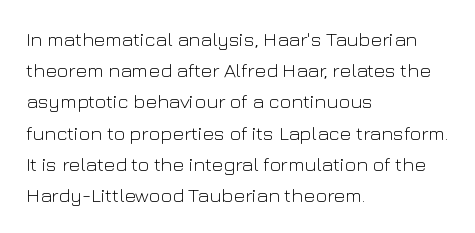
The image shows 20 px text type, upright; set left-aligned, normal line spacing (1.56x), normal letter spacing, not underlined.
